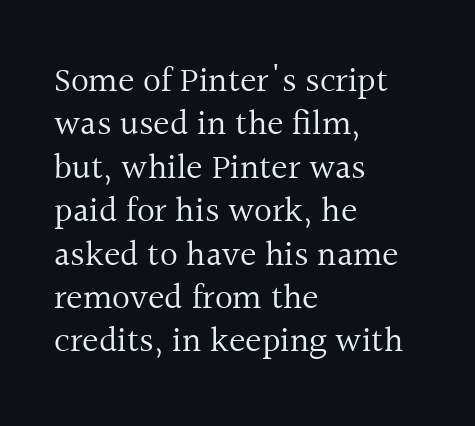
The image shows 35 px regular-weight serif type, upright; set left-aligned, line spacing 1.24x, normal letter spacing, not underlined; a medium x-height.
